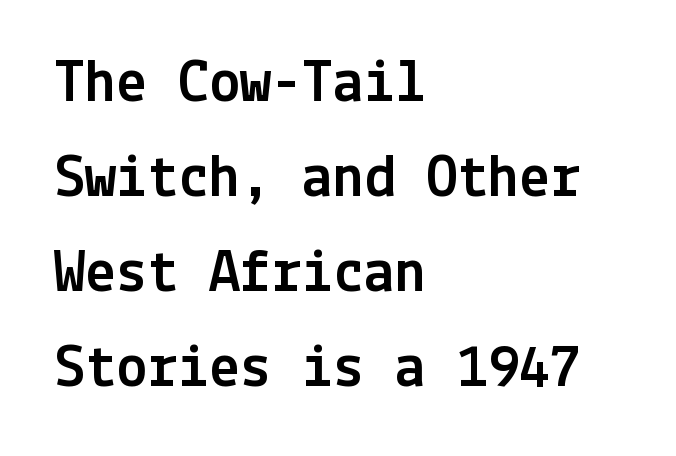
The image shows 62 px sans-serif type, upright; set left-aligned, normal line spacing (1.53x), normal letter spacing, not underlined; a medium x-height.
